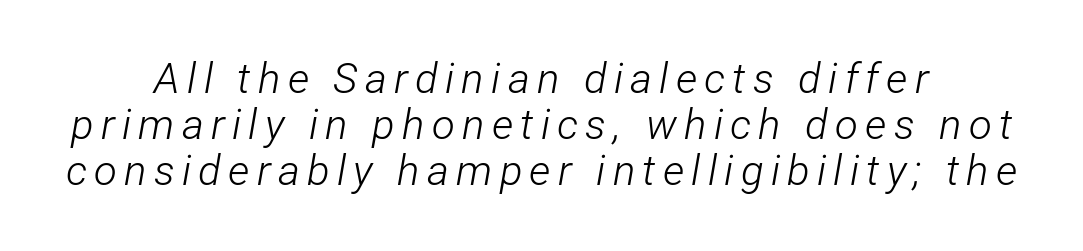
Q: Is the text bold? A: No.
Q: Is the text italic (slanted)? A: Yes, it leans right by about 12 degrees.
Q: Is the text underlined? A: No.
Q: How is the paragraph aligned? A: Centered.
Q: Is the spacing between lines tight, normal or loose? A: Tight.
Q: Width (condensed, normal, or wide)? A: Condensed.
Q: Stroke contrast? A: Low.
Q: x-height? A: Medium.
Q: Monospaced? A: No.
